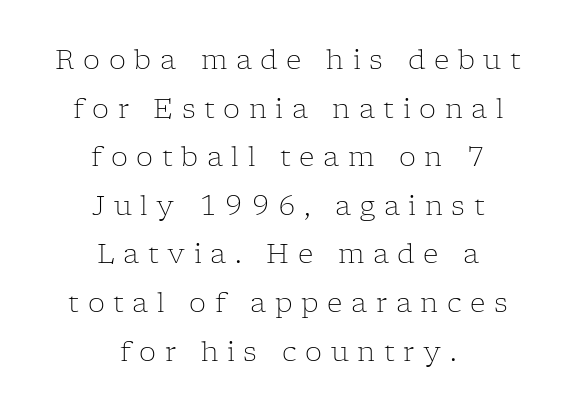
The image shows 27 px text type, upright; set centered, line spacing 1.8x, unusually wide letter spacing (+0.32 em), not underlined.
